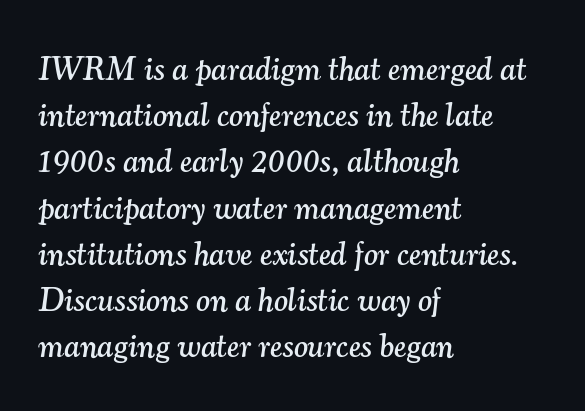
The rendering uses natural spacing where letterforms have individual widths. Font category for this specimen: serif. The words here are not underlined. Rows of type keep a routine distance in the vertical direction. The letters are slanted; this is an italic face.
